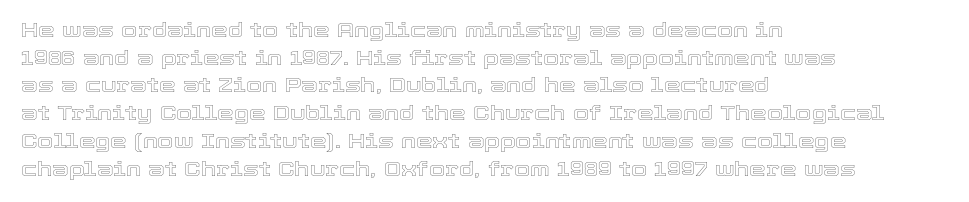
{"italic": "no", "underline": "no", "align": "left", "line_spacing": "normal", "line_spacing_ratio": 1.32, "letter_spacing": "normal", "letter_spacing_em": 0.0, "glyph_px": 21}
